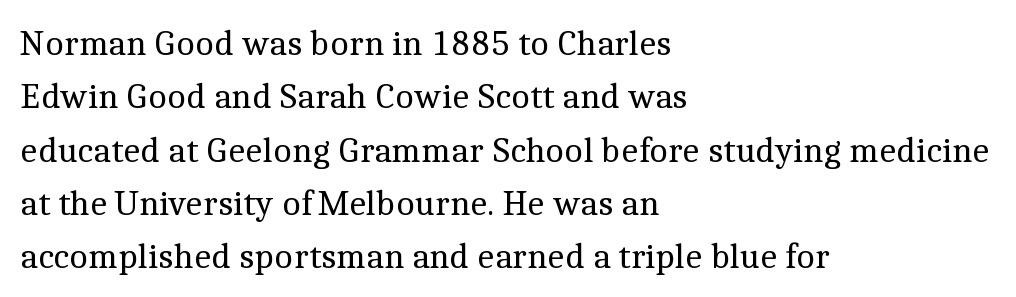
{"serif": "yes", "italic": "no", "bold": "no", "weight": "regular", "width": "normal", "x_height": "medium", "monospaced": "no", "underline": "no", "align": "left", "line_spacing": "normal", "line_spacing_ratio": 1.48, "letter_spacing": "normal", "letter_spacing_em": 0.0, "glyph_px": 36}
